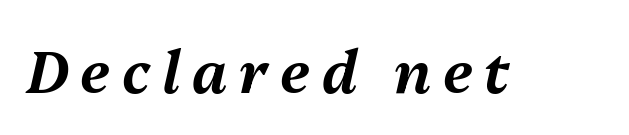
The face used here is rendered with a markedly widened letterfit. Every character sits at an angle, as italics do. The letters advance in unequal steps, a hallmark of proportional type. The zone under the glyphs is completely vacant.
